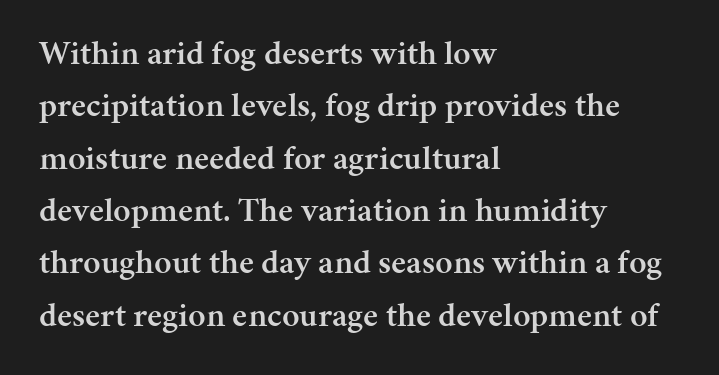
{"serif": "yes", "italic": "no", "bold": "semi", "weight": "semibold", "width": "normal", "stroke_contrast": "medium", "x_height": "medium", "monospaced": "no", "underline": "no", "align": "left", "line_spacing": "normal", "line_spacing_ratio": 1.54, "letter_spacing": "normal", "letter_spacing_em": 0.0, "glyph_px": 34}
